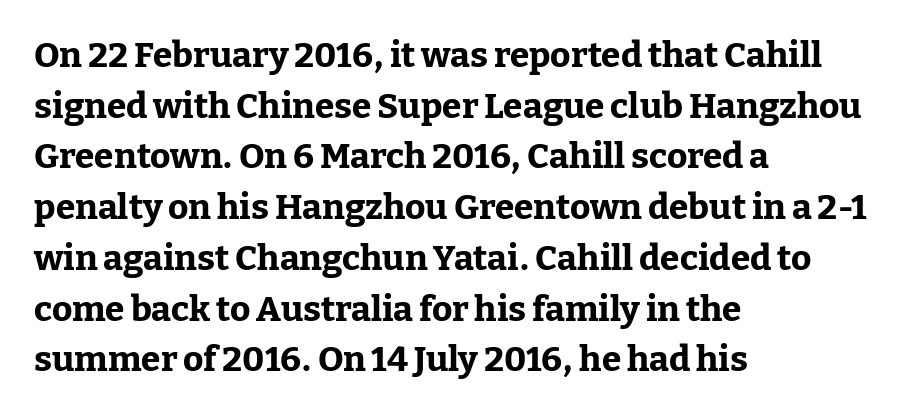
Is there any slant? The stems are plumb. The strokes are fattened all the way to bold. Each letter's strokes conclude with small projecting serifs. Unmarked baselines from the first word to the last. The rendering uses natural spacing where letterforms have individual widths.
